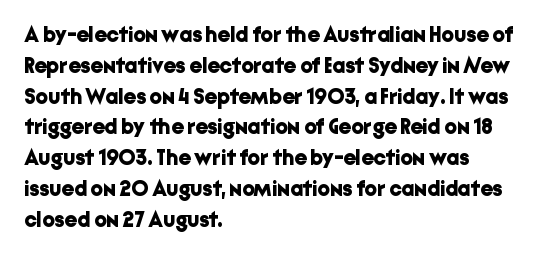
Q: Is the text bold? A: Yes.
Q: Is the text italic (slanted)? A: No, it is upright.
Q: Is the text underlined? A: No.
Q: How is the paragraph aligned? A: Left-aligned.
Q: Is the spacing between letters normal or unusually wide? A: Normal.
Q: Is the spacing between lines tight, normal or loose? A: Normal.
